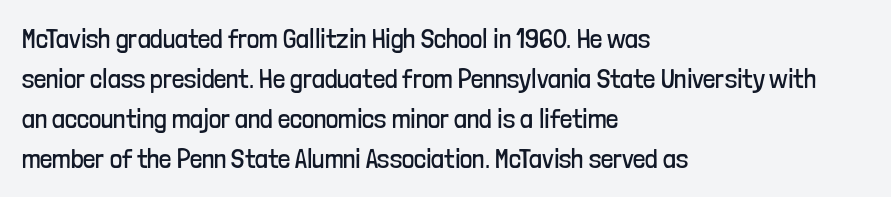
Italic: no, the glyphs are upright roman. Observe the ordinary spacing: letters are neighbours, not strangers. Line spacing here is normal. The zone under the glyphs is completely vacant. These lines stack with their left ends in a neat column.
